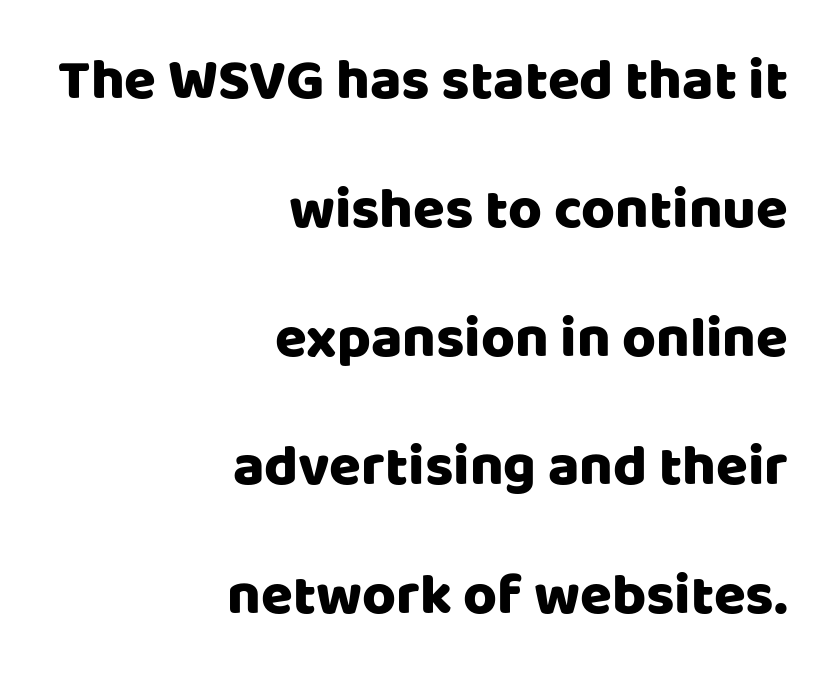
The image shows 58 px sans-serif type, upright; set right-aligned, loose line spacing (2.22x), normal letter spacing, not underlined; low stroke contrast and a large x-height.
